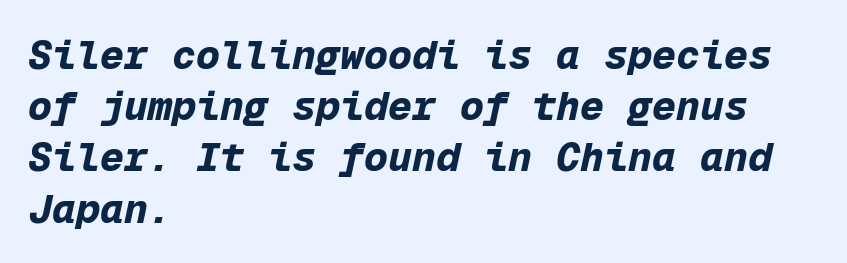
{"italic": "yes", "lean": "right", "slant_degrees": 12, "bold": "yes", "weight": "bold", "width": "normal", "stroke_contrast": "low", "x_height": "medium", "monospaced": "yes", "underline": "no", "align": "left", "line_spacing": "normal", "line_spacing_ratio": 1.28, "letter_spacing": "normal", "letter_spacing_em": 0.0, "glyph_px": 40}
